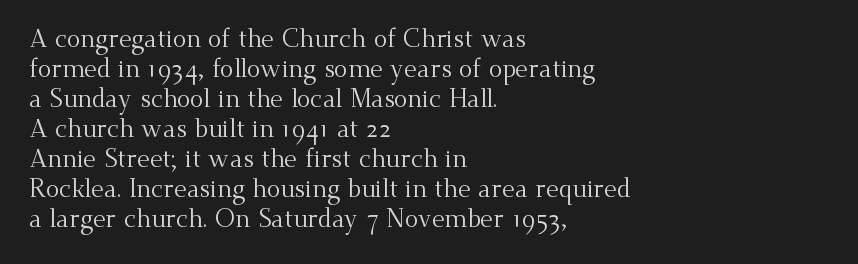
Q: Is the text bold? A: No.
Q: Is the text italic (slanted)? A: No, it is upright.
Q: Is the text underlined? A: No.
Q: How is the paragraph aligned? A: Left-aligned.
Q: Is the spacing between letters normal or unusually wide? A: Normal.
